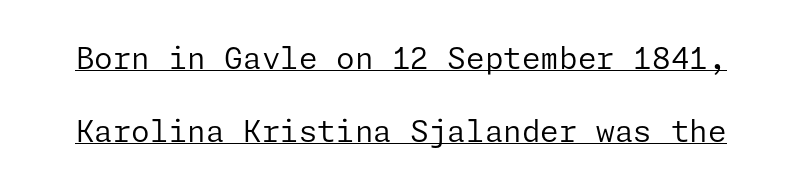
These lines stand farther apart than default settings would place them. Words appear dense and cohesive because spacing is normal. Stroke mass is kept to a normal reading level or below. The typography opts for an upright posture over an oblique one. To sum up the face: it is a sans, with no serifs. Glance below the letters and you will spot a drawn line.
